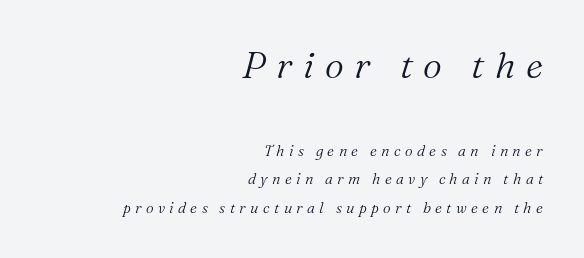
Q: Is the text bold? A: No.
Q: Is the text italic (slanted)? A: Yes, it leans right by about 16 degrees.
Q: Is the typeface a serif or a sans-serif typeface? A: Serif.
Q: Is the text underlined? A: No.
Q: How is the paragraph aligned? A: Right-aligned.
Q: Is the spacing between letters normal or unusually wide? A: Unusually wide.
Q: Is the spacing between lines tight, normal or loose? A: Loose.
Q: Which block of text is set in a larger size, the first (top) or the second (bottom)? A: The first (top) one.
Q: Width (condensed, normal, or wide)? A: Normal.
Q: Stroke contrast? A: Medium.
Q: x-height? A: Medium.
Q: Monospaced? A: No.
